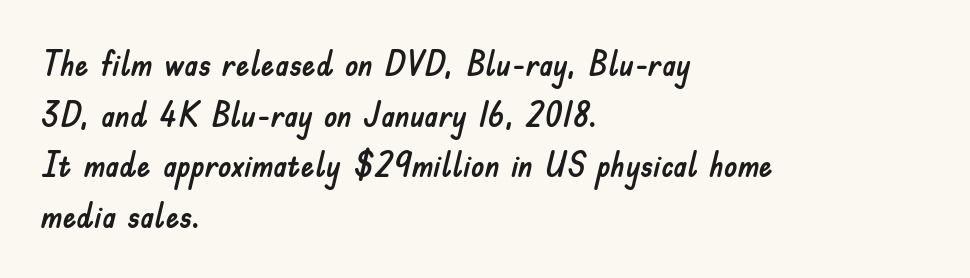
The image shows 34 px sans-serif type; set left-aligned, normal line spacing (1.49x), normal letter spacing, not underlined; low stroke contrast and a small x-height.
